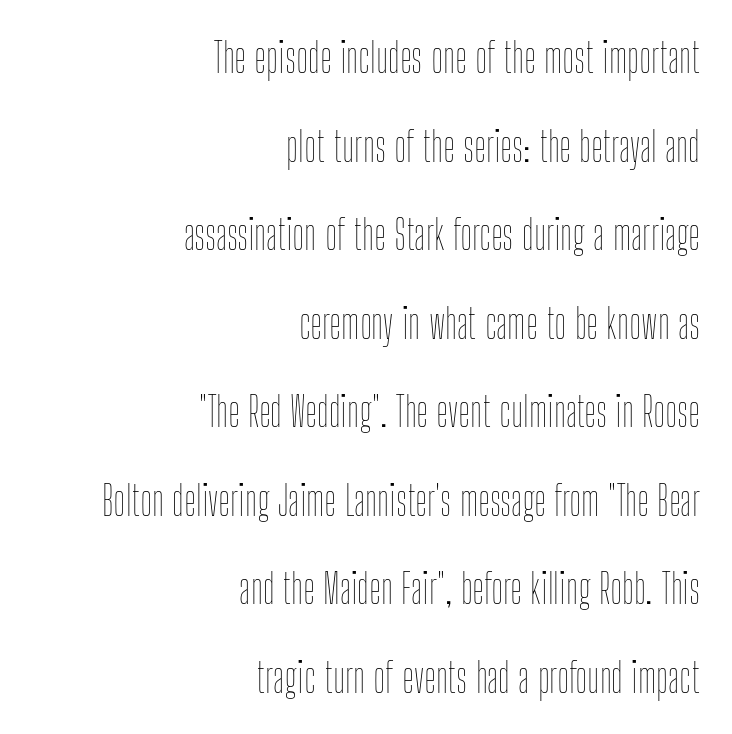
The passage shown stacks its lines with a broad gap. Bold? No — there's no thickening of the strokes. This rendering features lettering with no underline. Ordinary non-slanted type is in use.
